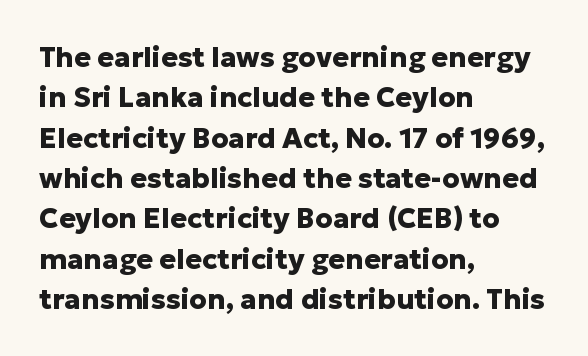
This is heavy type, rendered in bold. Students, observe: this is what conventionally led text looks like. Posture: straight, roman, zero tilt. Each line starts at the same left margin while the right side varies.
